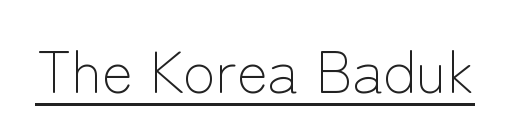
The image shows 59 px light sans-serif type, upright; set normal letter spacing, underlined; low stroke contrast and a medium x-height.
